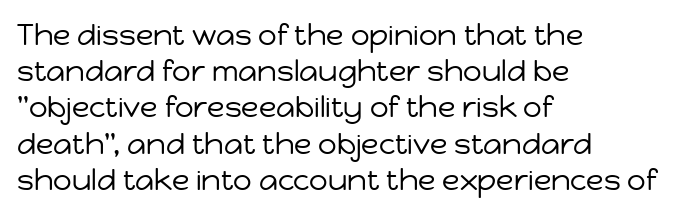
The passage shown is not bold in any degree. This rendering features lettering with no underline. Tall strokes in this sample are plumb rather than angled. Alignment: flush left. Notice how descenders clear the ascenders below comfortably — that's standard leading.
